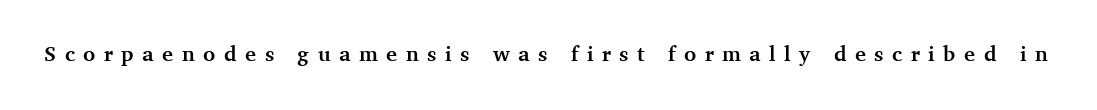
The image shows 21 px bold type, upright; set unusually wide letter spacing (+0.41 em), not underlined.
